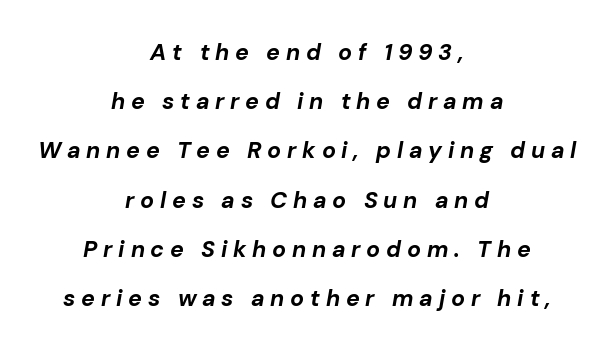
The image shows 23 px bold type, italic (leaning right); set centered, loose line spacing (2.14x), unusually wide letter spacing (+0.25 em), not underlined.
